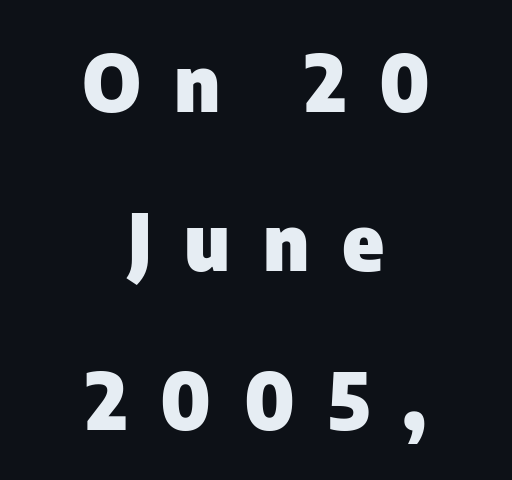
The image shows 78 px heavy sans-serif type, upright; set centered, loose line spacing (2.04x), unusually wide letter spacing (+0.42 em), not underlined; low stroke contrast and a medium x-height.
